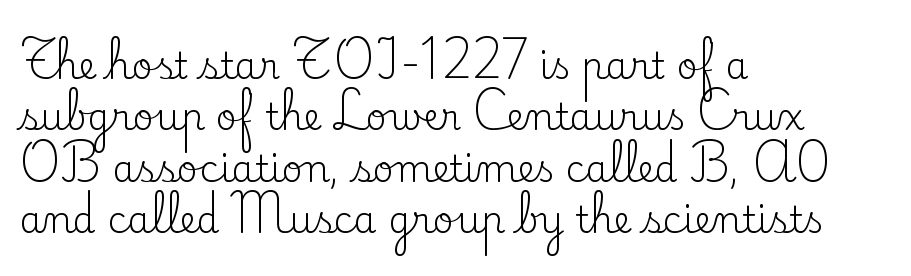
The image shows 37 px regular-weight type, upright; set left-aligned, normal line spacing (1.39x), normal letter spacing, not underlined; low stroke contrast and a small x-height.
